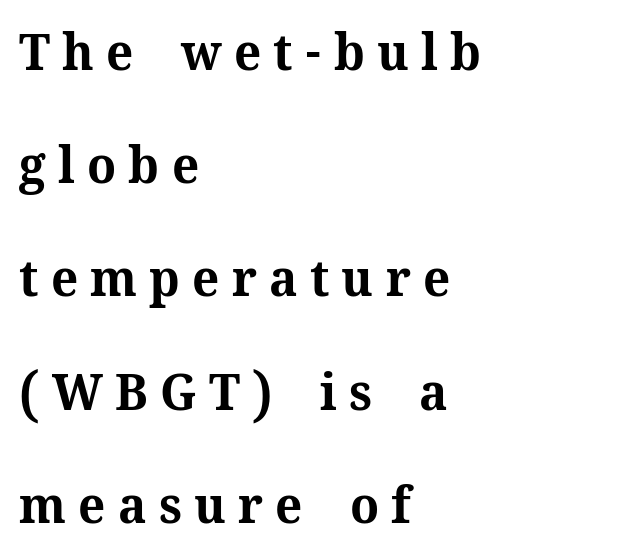
Casual observation: everything's shoved over to the left. Upright lettering throughout. Bold? Absolutely — the strokes are thick and heavy. Compared with typical body copy, the letter spacing here is much looser.
